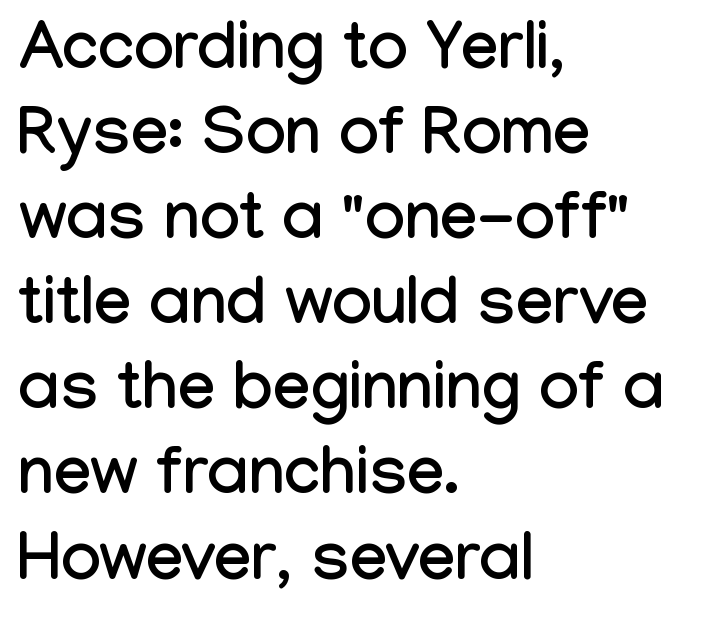
How are the letters spaced? Ordinarily, with no added tracking. Stroke terminals: plain, sans-serif. Reading down the column, the eye jumps a familiar distance to each next line. The space directly below the letters is spotless.
